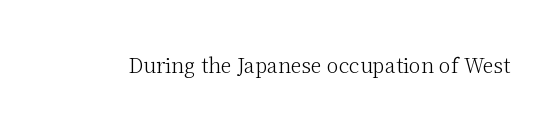
{"italic": "no", "bold": "no", "underline": "no", "letter_spacing": "normal", "letter_spacing_em": 0.0, "glyph_px": 20}
